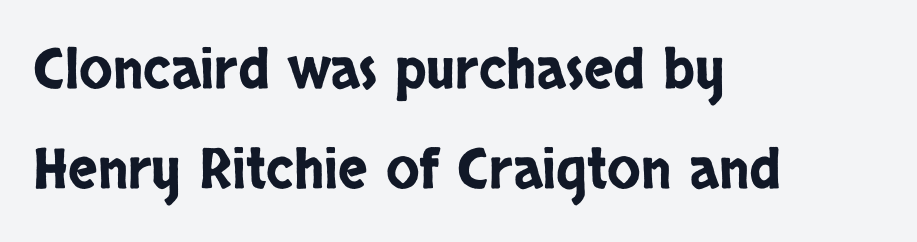
{"serif": "no", "italic": "no", "width": "condensed", "stroke_contrast": "low", "x_height": "large", "monospaced": "no", "underline": "no", "align": "left", "line_spacing_ratio": 1.81, "letter_spacing": "normal", "letter_spacing_em": 0.0, "glyph_px": 55}
